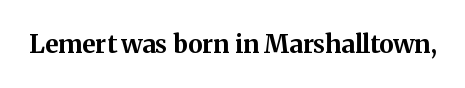
The image shows 25 px bold type, upright; set normal letter spacing, not underlined.
